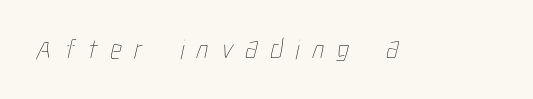
You could only call the tracking loose — the letters float apart. Weight: in the light-to-regular range. Descenders hang freely into open space. Varying glyph widths throughout — classic text-font behaviour.
